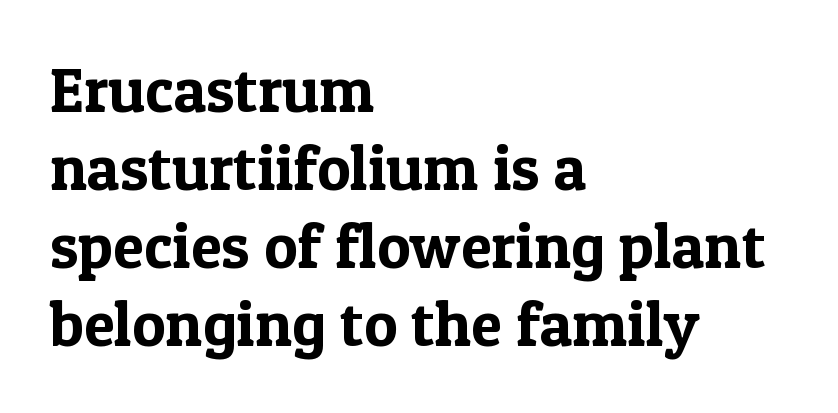
{"serif": "yes", "italic": "no", "width": "normal", "x_height": "medium", "monospaced": "no", "underline": "no", "align": "left", "line_spacing_ratio": 1.24, "letter_spacing": "normal", "letter_spacing_em": 0.0, "glyph_px": 63}
